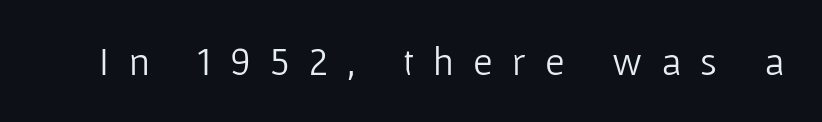
Q: Is the text bold? A: No.
Q: Is the text italic (slanted)? A: No, it is upright.
Q: Is the typeface a serif or a sans-serif typeface? A: Sans-serif.
Q: Is the text underlined? A: No.
Q: Is the spacing between letters normal or unusually wide? A: Unusually wide.
Q: Width (condensed, normal, or wide)? A: Normal.
Q: Stroke contrast? A: Low.
Q: x-height? A: Medium.
Q: Monospaced? A: No.
